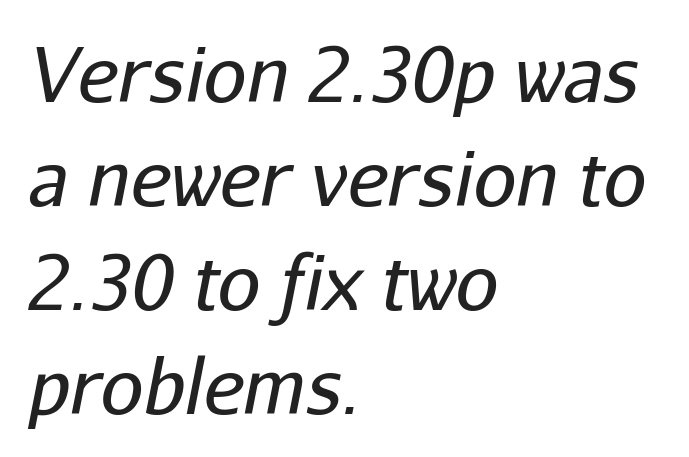
The passage shown is typed in a proportional face where columns would drift. The specimen reads as italic at a glance. In terms of letterspacing, this is plain default setting. The foot of each line stays bare and open.
